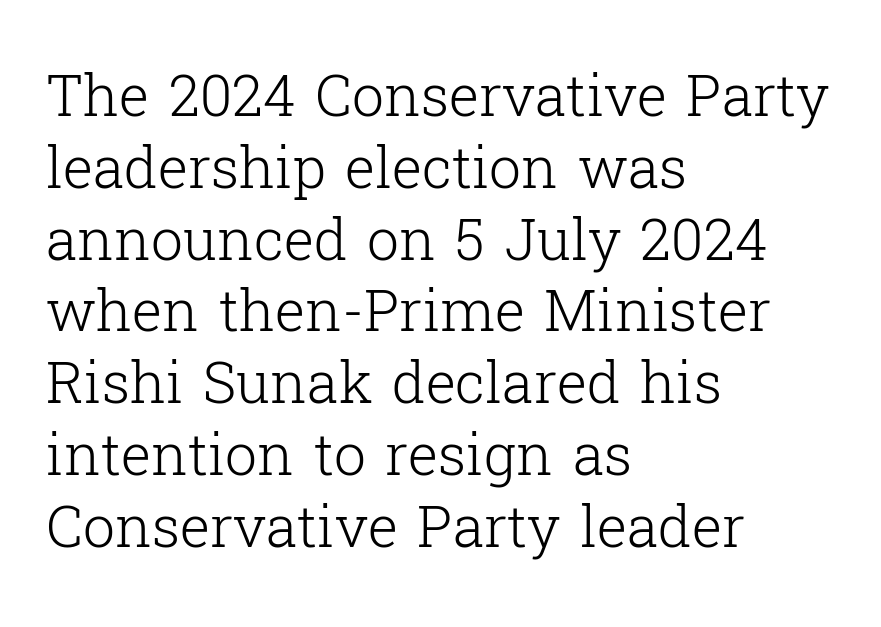
Is this a fixed-width face? No — the glyphs have proportional, varying widths. A typesetter would call this zero additional tracking. Bare-footed words on every line. The type family on display is of the serif kind. Short and long lines alike share a common starting point at left. Nothing heavy about these letters — not bold at all.
